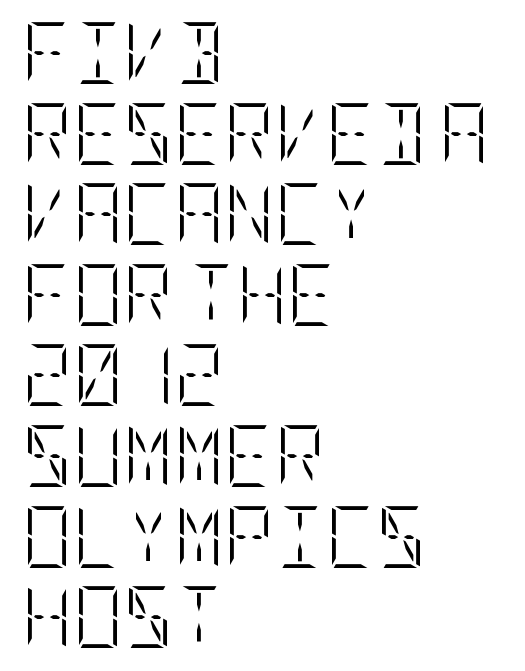
{"italic": "no", "bold": "no", "weight": "light", "width": "condensed", "stroke_contrast": "low", "x_height": "large", "underline": "no", "align": "left", "line_spacing": "normal", "line_spacing_ratio": 1.3, "letter_spacing": "normal", "letter_spacing_em": 0.0, "glyph_px": 62}
